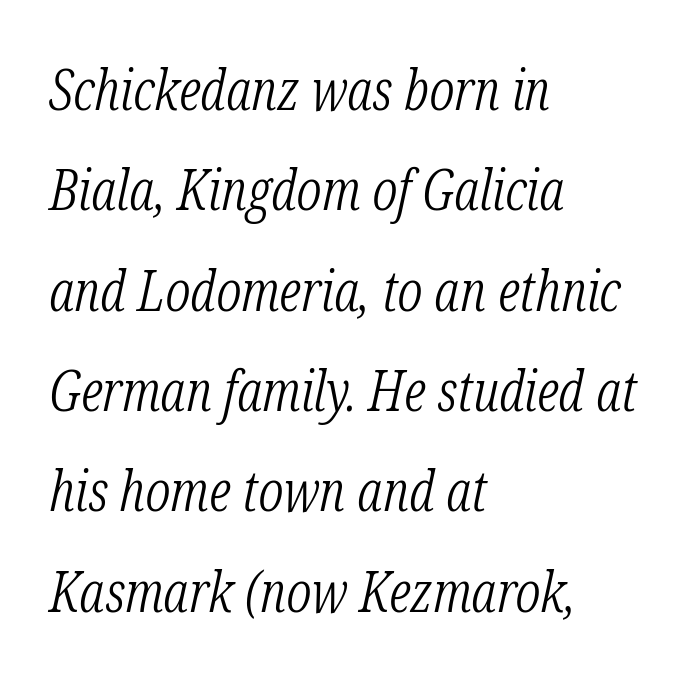
Q: Is the text bold? A: No.
Q: Is the text italic (slanted)? A: Yes, it leans right by about 12 degrees.
Q: Is the typeface a serif or a sans-serif typeface? A: Serif.
Q: Is the text underlined? A: No.
Q: How is the paragraph aligned? A: Left-aligned.
Q: Is the spacing between letters normal or unusually wide? A: Normal.
Q: Width (condensed, normal, or wide)? A: Condensed.
Q: Stroke contrast? A: Low.
Q: x-height? A: Medium.
Q: Monospaced? A: No.
